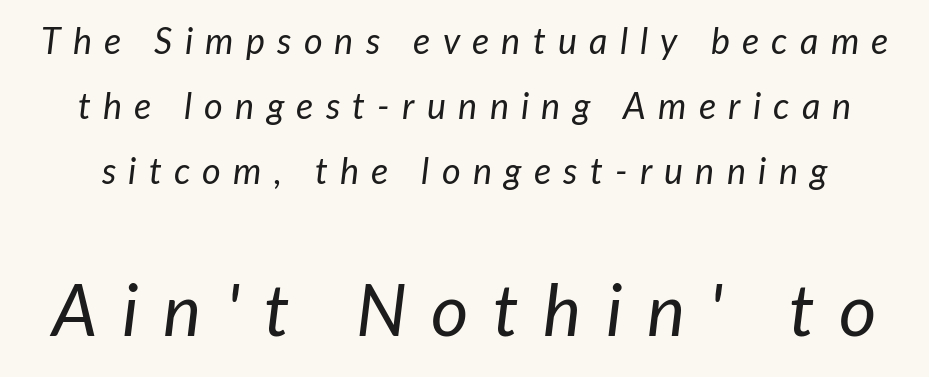
Short note: letters widely spaced. The face used here is proportionally spaced, like ordinary book or web type. This reads as an unemphasized weight, regular at the heaviest. Does the bottom block carry the larger type? Yes, it does. The axis of the letterforms is tilted away from vertical. Words float on clear page, feet unadorned.
